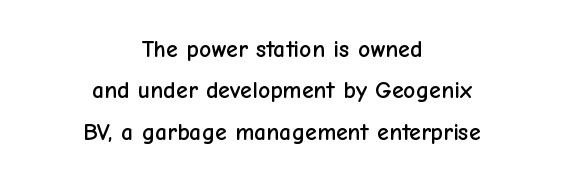
{"italic": "no", "underline": "no", "align": "center", "line_spacing_ratio": 1.72, "letter_spacing": "normal", "letter_spacing_em": 0.0, "glyph_px": 24}
